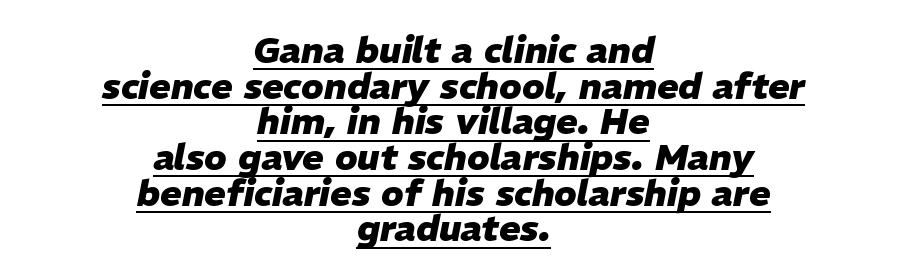
Q: Is the text bold? A: Yes.
Q: Is the text italic (slanted)? A: Yes, it leans right by about 11 degrees.
Q: Is the text underlined? A: Yes.
Q: How is the paragraph aligned? A: Centered.
Q: Is the spacing between letters normal or unusually wide? A: Normal.
Q: Is the spacing between lines tight, normal or loose? A: Tight.
Q: Width (condensed, normal, or wide)? A: Normal.
Q: Stroke contrast? A: Low.
Q: x-height? A: Medium.
Q: Monospaced? A: No.
